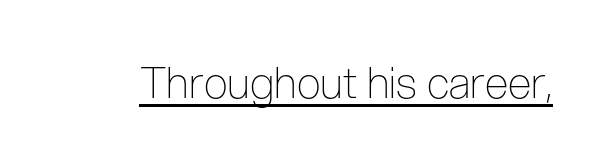
{"serif": "no", "italic": "no", "bold": "no", "weight": "thin", "width": "condensed", "stroke_contrast": "low", "x_height": "medium", "monospaced": "no", "underline": "yes", "letter_spacing": "normal", "letter_spacing_em": 0.0, "glyph_px": 43}
